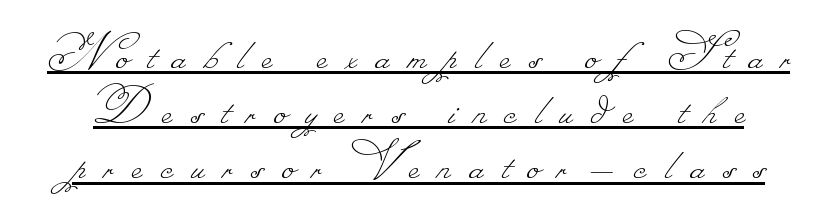
The image shows 54 px thin type; set tight line spacing (1.02x), unusually wide letter spacing (+0.35 em), underlined; low stroke contrast.
